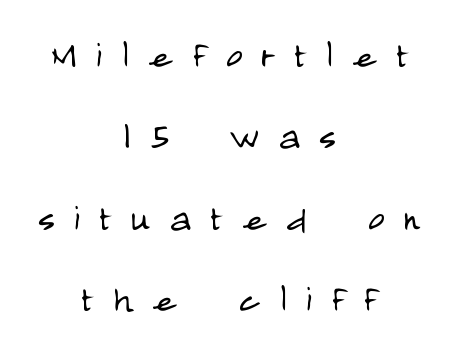
{"serif": "no", "italic": "no", "bold": "no", "weight": "light", "width": "condensed", "stroke_contrast": "low", "x_height": "large", "monospaced": "no", "underline": "no", "align": "center", "line_spacing_ratio": 1.81, "letter_spacing": "wide", "letter_spacing_em": 0.43, "glyph_px": 45}
